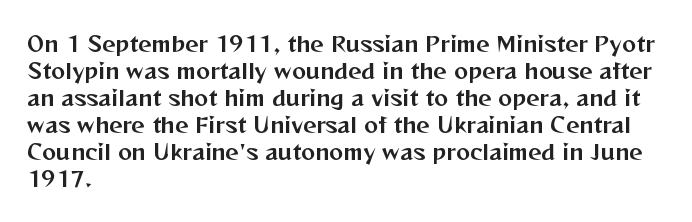
The letters stand straight up with perfectly vertical stems. Tracking here is standard; glyphs follow each other at the usual distance. Whoever set this chose a conventional vertical rhythm. The paragraph has a hard left edge and a soft right edge. Has an underline been added? It has not.
